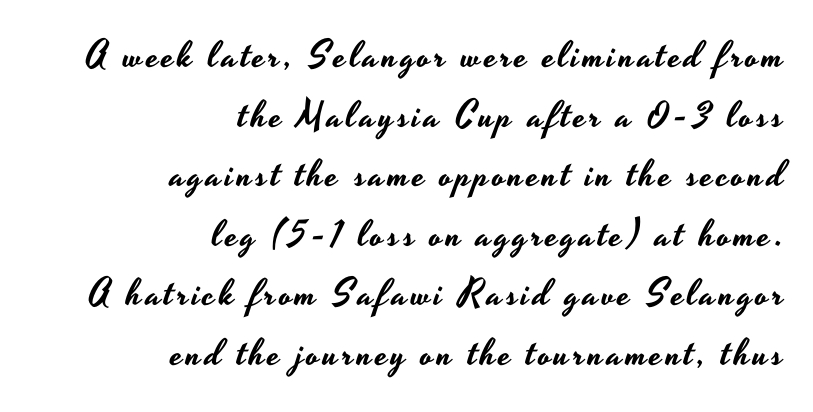
The baseline area is clear. The designer went with a sans here, leaving each stem footless. In CSS terms this would be text-align: right. This block has exactly the height ordinary leading produces. Looks like regular typesetting: each glyph gets only the width it needs.
